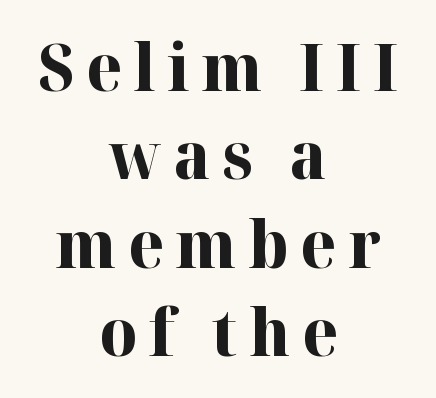
{"serif": "yes", "italic": "no", "bold": "yes", "weight": "bold", "width": "normal", "stroke_contrast": "high", "x_height": "medium", "monospaced": "no", "underline": "no", "align": "center", "line_spacing": "normal", "line_spacing_ratio": 1.36, "glyph_px": 65}
